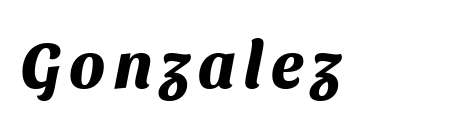
Q: Is the text bold? A: Yes.
Q: Is the typeface a serif or a sans-serif typeface? A: Sans-serif.
Q: Is the text underlined? A: No.
Q: Width (condensed, normal, or wide)? A: Normal.
Q: Stroke contrast? A: Medium.
Q: x-height? A: Medium.
Q: Monospaced? A: No.
